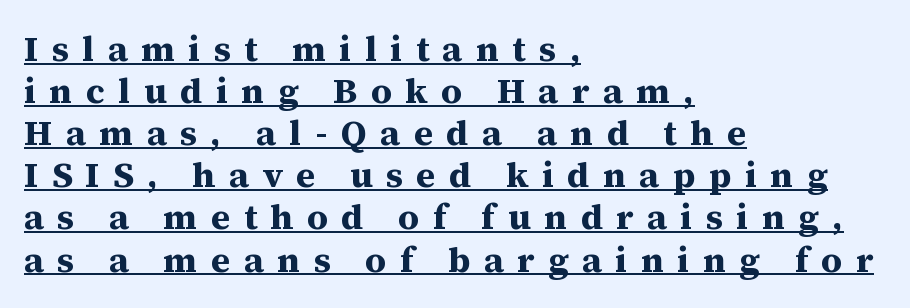
Q: Is the text bold? A: Yes.
Q: Is the text italic (slanted)? A: No, it is upright.
Q: Is the typeface a serif or a sans-serif typeface? A: Serif.
Q: Is the text underlined? A: Yes.
Q: How is the paragraph aligned? A: Left-aligned.
Q: Is the spacing between letters normal or unusually wide? A: Unusually wide.
Q: Width (condensed, normal, or wide)? A: Normal.
Q: Stroke contrast? A: Medium.
Q: x-height? A: Medium.
Q: Monospaced? A: No.
